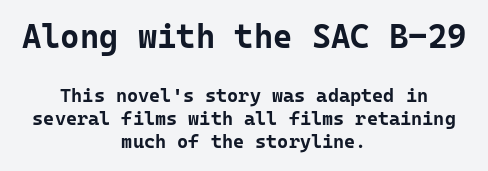
The image shows 33 px bold sans-serif type, upright, monospaced; set centered, line spacing 1.22x, normal letter spacing, not underlined; the first (top) block is 1.74x larger; low stroke contrast and a medium x-height.
